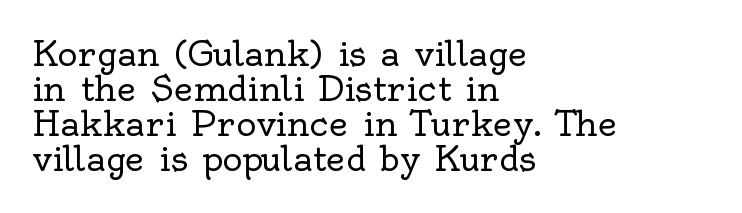
The leading is snug, giving the passage a crowded texture. Regarding serifs, this sample has them. Between one letter and the next there's only the usual sliver of space. The letters advance in unequal steps, a hallmark of proportional type. The strokes are not fattened; the text isn't bold.
